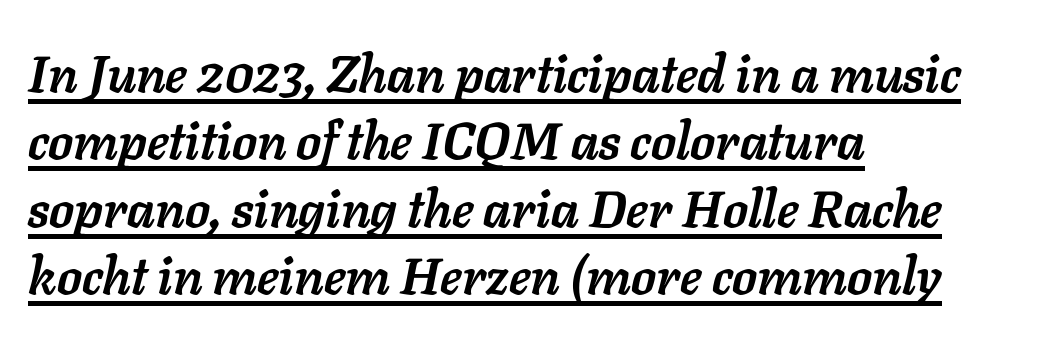
{"italic": "yes", "lean": "right", "slant_degrees": 11, "bold": "yes", "weight": "semibold", "width": "normal", "stroke_contrast": "low", "x_height": "medium", "monospaced": "no", "underline": "yes", "align": "left", "line_spacing": "normal", "line_spacing_ratio": 1.32, "letter_spacing": "normal", "letter_spacing_em": 0.0, "glyph_px": 51}
